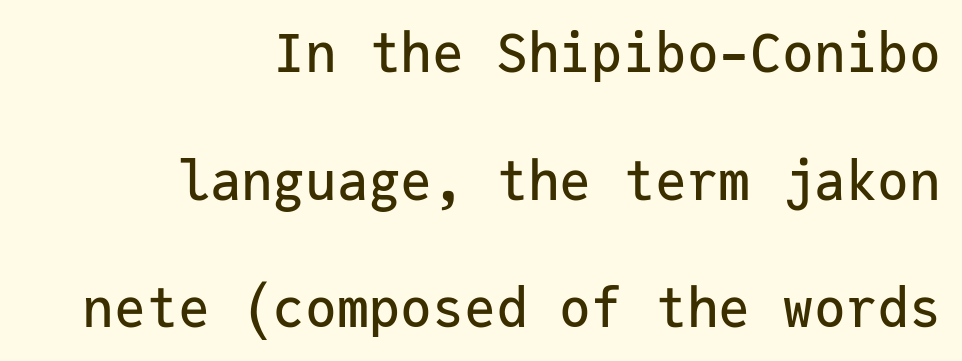
{"serif": "no", "italic": "no", "width": "normal", "stroke_contrast": "low", "x_height": "medium", "monospaced": "yes", "underline": "no", "align": "right", "line_spacing": "loose", "line_spacing_ratio": 2.41, "letter_spacing": "normal", "letter_spacing_em": 0.0, "glyph_px": 53}
